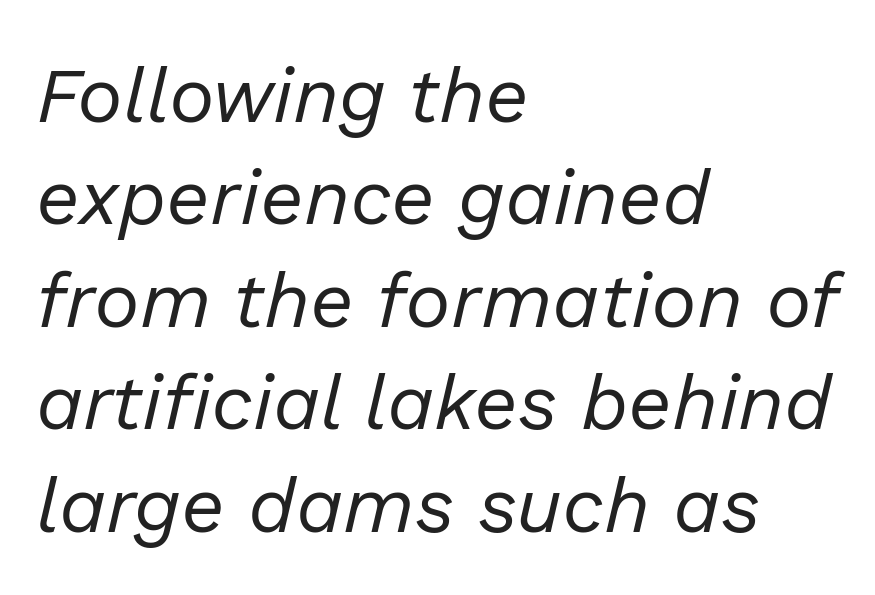
{"italic": "yes", "lean": "right", "slant_degrees": 13, "bold": "no", "weight": "regular", "width": "normal", "stroke_contrast": "low", "x_height": "medium", "monospaced": "no", "underline": "no", "align": "left", "line_spacing": "normal", "line_spacing_ratio": 1.33, "letter_spacing": "normal", "letter_spacing_em": 0.0, "glyph_px": 77}
